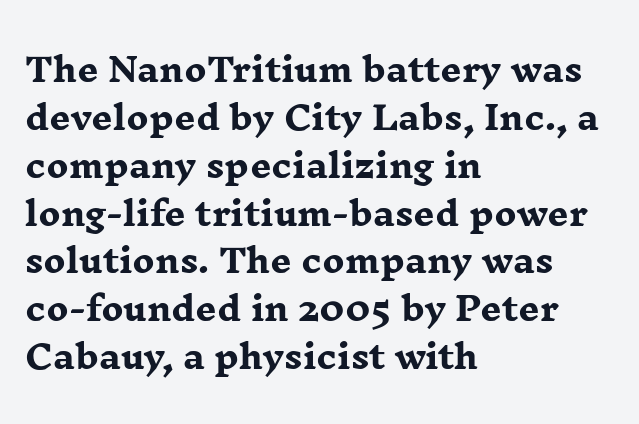
Students, this is bold: see how much ink each stroke carries. Reading down the block, your eye returns to a fixed left position each line. The space directly below the letters is spotless. Note: serifs present on the glyphs. The typography opts for an upright posture over an oblique one.
